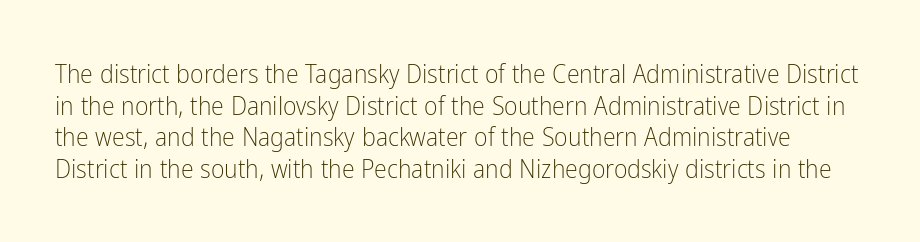
The image shows 26 px text type, upright; set line spacing 1.22x, normal letter spacing, not underlined.
